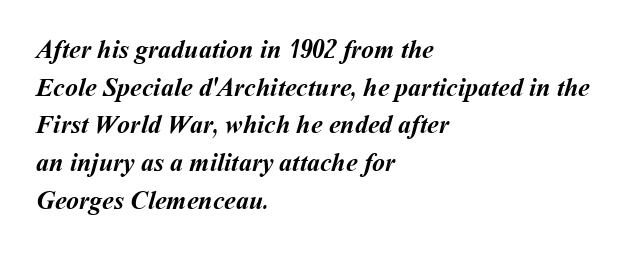
{"bold": "yes", "underline": "no", "align": "left", "line_spacing": "normal", "line_spacing_ratio": 1.45, "letter_spacing": "normal", "letter_spacing_em": 0.0, "glyph_px": 26}
